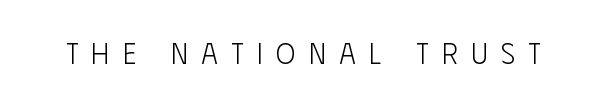
The image shows 29 px light, condensed sans-serif type, upright; set unusually wide letter spacing (+0.46 em), not underlined; low stroke contrast and a large x-height.
